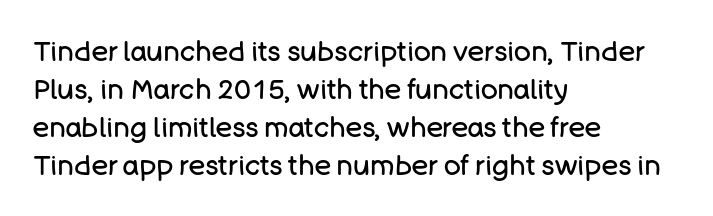
Q: Is the text bold? A: No.
Q: Is the text italic (slanted)? A: No, it is upright.
Q: Is the typeface a serif or a sans-serif typeface? A: Sans-serif.
Q: Is the text underlined? A: No.
Q: How is the paragraph aligned? A: Left-aligned.
Q: Is the spacing between letters normal or unusually wide? A: Normal.
Q: Is the spacing between lines tight, normal or loose? A: Normal.
Q: Width (condensed, normal, or wide)? A: Normal.
Q: Stroke contrast? A: Low.
Q: x-height? A: Large.
Q: Monospaced? A: No.
